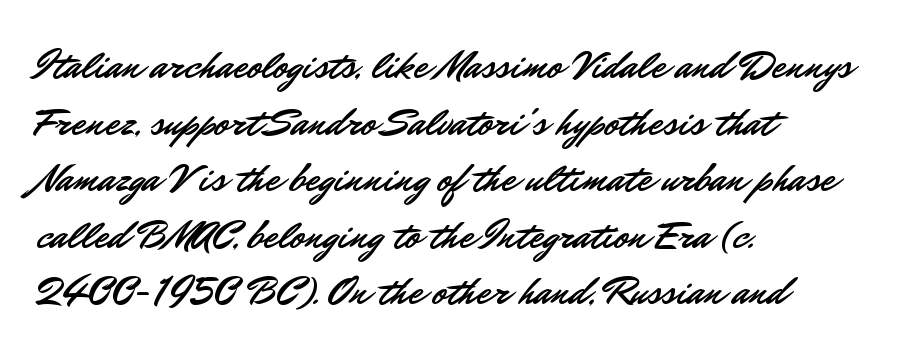
Serifs: no, the terminals of the letterforms are clean. Note the varied advance widths — an 'i' is clearly narrower than an 'm'. Left-aligned paragraph, ragged on the right. Vertically, the passage feels balanced, rows spaced as you'd expect.
